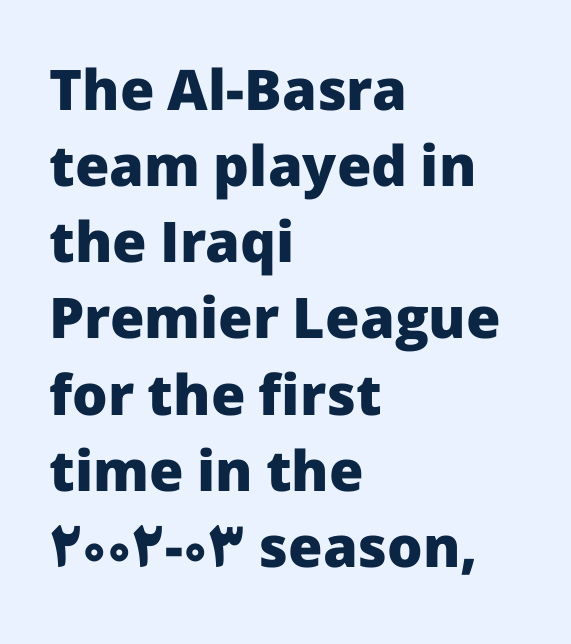
Rows of type keep a routine distance in the vertical direction. Is there any slant? The stems are plumb. Descender tails drop into unmarked territory. The tracking reads as untouched default to a designer's eye. Horizontal alignment here is leftward, the default for most running prose. Font category for this specimen: sans-serif.
